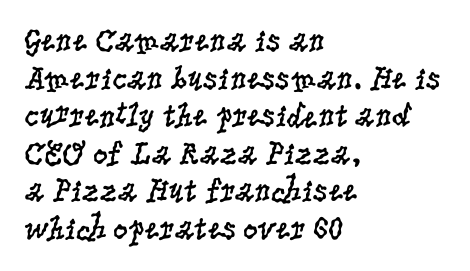
The horizontal fit of the characters is conventional and even. Proportional: the letters do not fall into vertical columns. These glyphs show unthickened strokes, regular width or finer. Reading down the column, the eye jumps only a short way to each next line.
